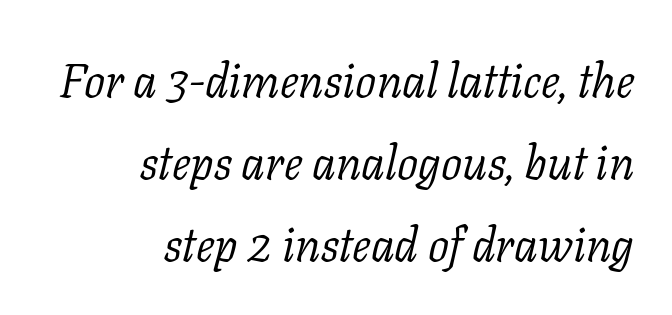
Q: Is the text bold? A: No.
Q: Is the text italic (slanted)? A: Yes, it leans right by about 11 degrees.
Q: Is the typeface a serif or a sans-serif typeface? A: Serif.
Q: Is the text underlined? A: No.
Q: How is the paragraph aligned? A: Right-aligned.
Q: Is the spacing between letters normal or unusually wide? A: Normal.
Q: Width (condensed, normal, or wide)? A: Normal.
Q: Stroke contrast? A: Low.
Q: x-height? A: Medium.
Q: Monospaced? A: No.
